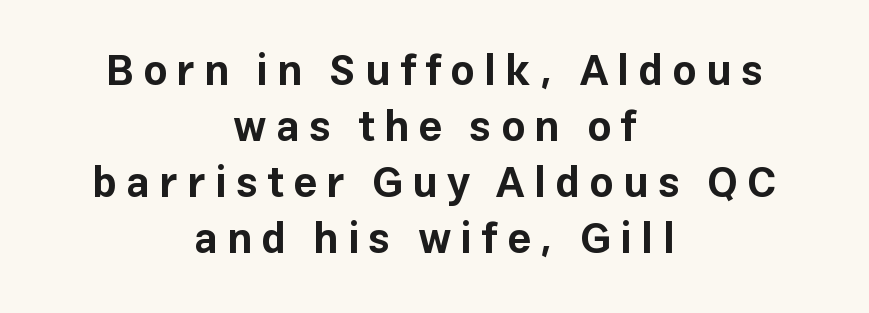
What kind of face is this? One without serifs — a sans. The face used here is proportionally spaced, like ordinary book or web type. Plain, unruled lines of type. Caption: expanded tracking, letters set apart. On the weight axis this lands at bold, roughly 700. In CSS terms this would be text-align: center.
